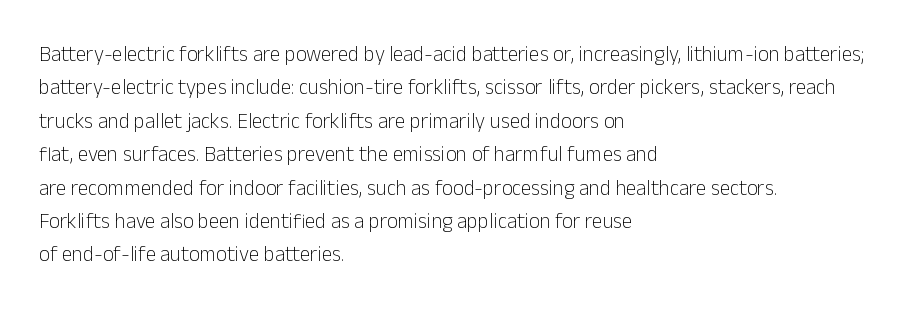
{"italic": "no", "bold": "no", "underline": "no", "align": "left", "line_spacing": "normal", "line_spacing_ratio": 1.59, "letter_spacing": "normal", "letter_spacing_em": 0.0, "glyph_px": 21}
